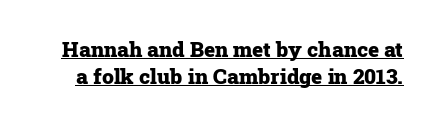
Q: Is the text bold? A: Yes.
Q: Is the text italic (slanted)? A: No, it is upright.
Q: Is the text underlined? A: Yes.
Q: Is the spacing between letters normal or unusually wide? A: Normal.
Q: Is the spacing between lines tight, normal or loose? A: Normal.
